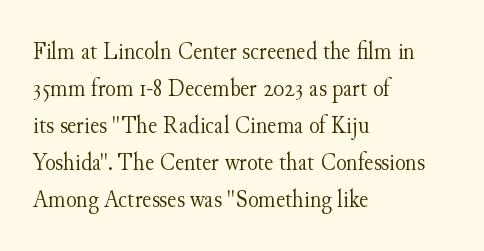
{"italic": "no", "bold": "no", "underline": "no", "align": "left", "line_spacing": "normal", "line_spacing_ratio": 1.48, "letter_spacing": "normal", "letter_spacing_em": 0.0, "glyph_px": 25}
